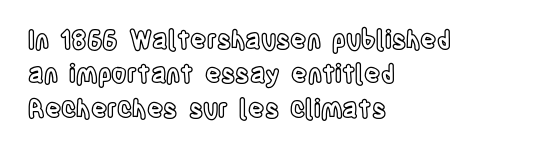
{"italic": "no", "underline": "no", "align": "left", "line_spacing": "normal", "line_spacing_ratio": 1.38, "letter_spacing": "normal", "letter_spacing_em": 0.0, "glyph_px": 25}
